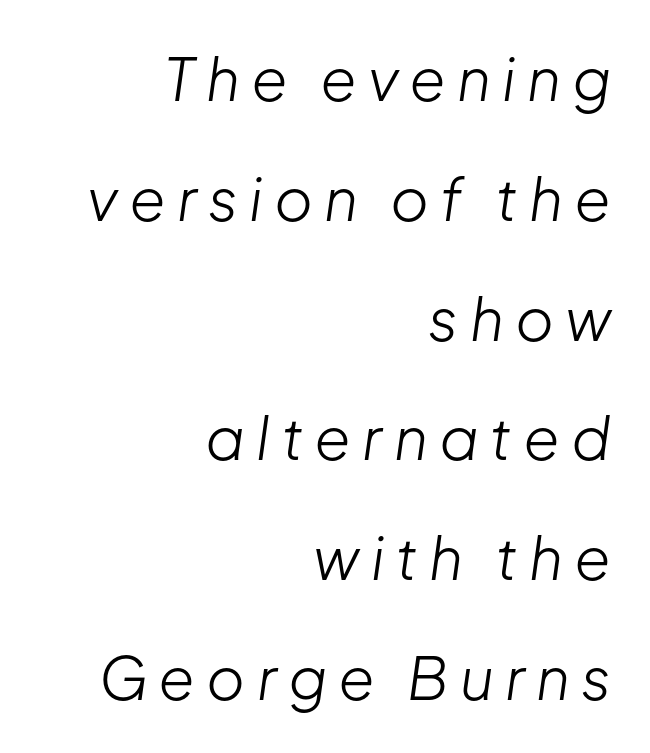
Q: Is the text bold? A: No.
Q: Is the text italic (slanted)? A: Yes, it leans right by about 8 degrees.
Q: Is the text underlined? A: No.
Q: How is the paragraph aligned? A: Right-aligned.
Q: Is the spacing between lines tight, normal or loose? A: Loose.
Q: Width (condensed, normal, or wide)? A: Normal.
Q: Stroke contrast? A: Low.
Q: x-height? A: Medium.
Q: Monospaced? A: No.
